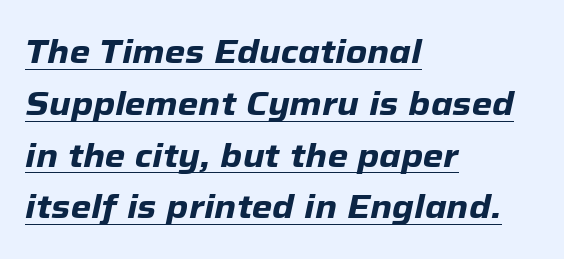
This rendering features underlined lettering. One glance says typical: line gaps are just what's usual. The setting favours the left margin, as ordinary paragraphs usually do. Caption: standard tracking, unaltered.
